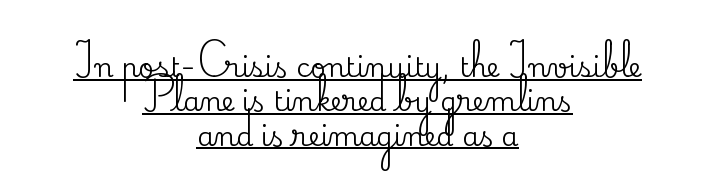
Nobody touched the tracking dial on this one. The block of text has a typical density, with ordinary space between rows. These characters rest on top of a visible drawn line. Casual observation: everything's sitting right in the middle.
